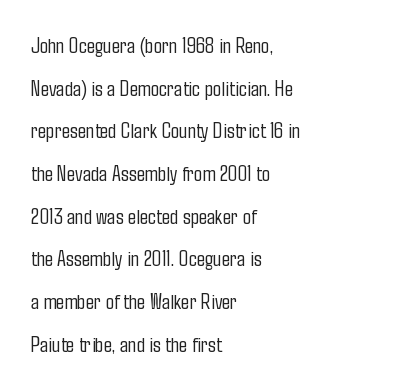
Q: Is the text bold? A: No.
Q: Is the text italic (slanted)? A: No, it is upright.
Q: Is the text underlined? A: No.
Q: How is the paragraph aligned? A: Left-aligned.
Q: Is the spacing between letters normal or unusually wide? A: Normal.
Q: Is the spacing between lines tight, normal or loose? A: Loose.
